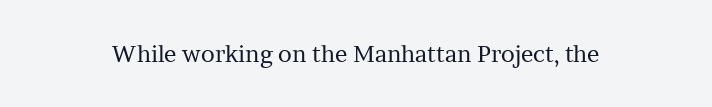
The image shows 23 px text type, upright; set normal letter spacing, not underlined.
